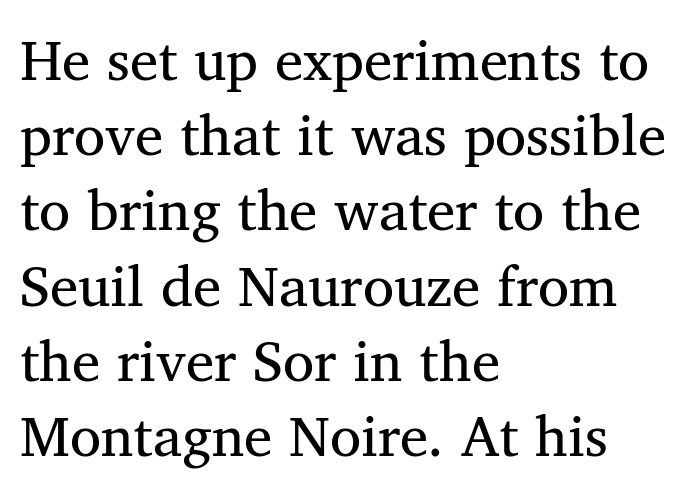
The image shows 57 px regular-weight serif type; set left-aligned, normal line spacing (1.32x), normal letter spacing, not underlined; medium stroke contrast and a medium x-height.
